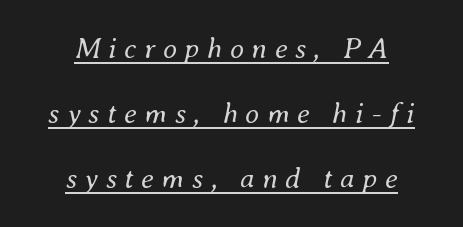
{"italic": "yes", "lean": "right", "slant_degrees": 8, "bold": "no", "weight": "regular", "width": "normal", "stroke_contrast": "medium", "x_height": "small", "monospaced": "no", "underline": "yes", "align": "center", "line_spacing": "loose", "line_spacing_ratio": 2.25, "letter_spacing": "wide", "letter_spacing_em": 0.26, "glyph_px": 29}
